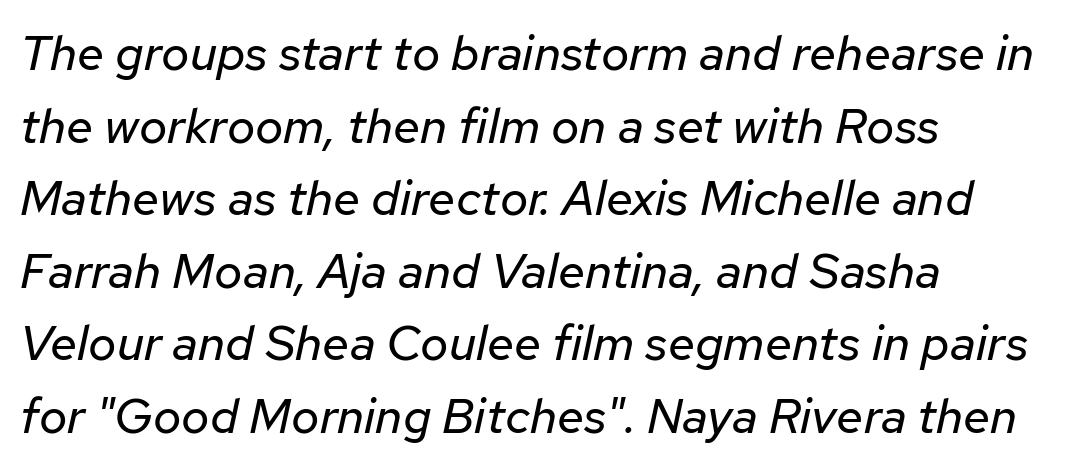
The image shows 49 px regular-weight type, italic (leaning right); set left-aligned, normal line spacing (1.48x), normal letter spacing, not underlined; low stroke contrast and a medium x-height.
